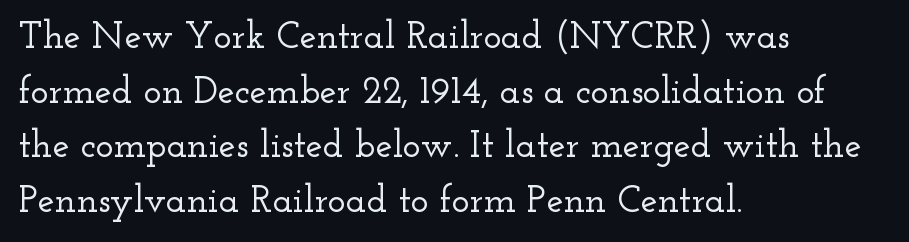
The image shows 38 px wide serif type, upright; set left-aligned, normal line spacing (1.44x), normal letter spacing, not underlined; low stroke contrast and a small x-height.
